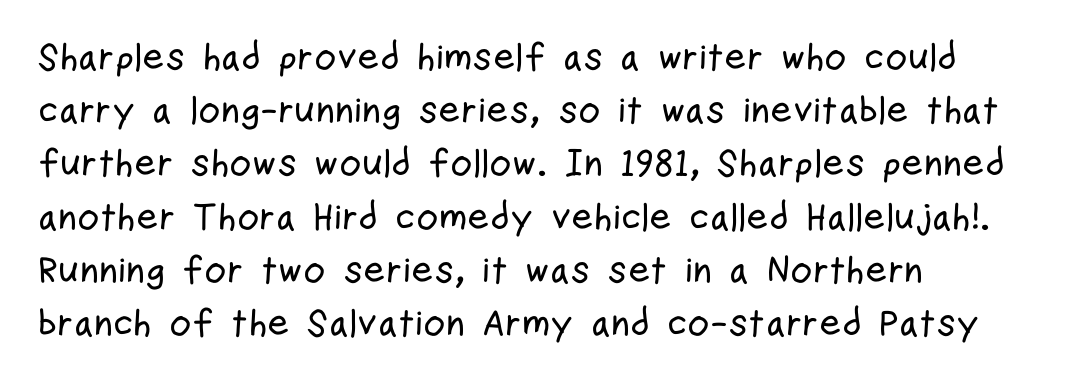
{"serif": "no", "italic": "no", "width": "condensed", "stroke_contrast": "low", "x_height": "medium", "monospaced": "no", "underline": "no", "align": "left", "line_spacing": "normal", "line_spacing_ratio": 1.4, "letter_spacing": "normal", "letter_spacing_em": 0.0, "glyph_px": 38}
